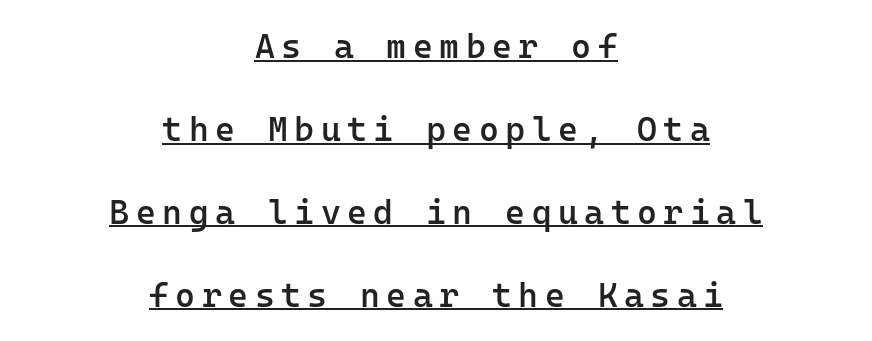
Is the block centered? Yes — each line is placed symmetrically about the middle. Are there feet on the stems? There aren't — it's a sans. The face used here appears with an underline applied. Is this a fixed-width face? Yes — each glyph sits in an identical cell. Students, observe: this is what heavily led, spacious text looks like.
